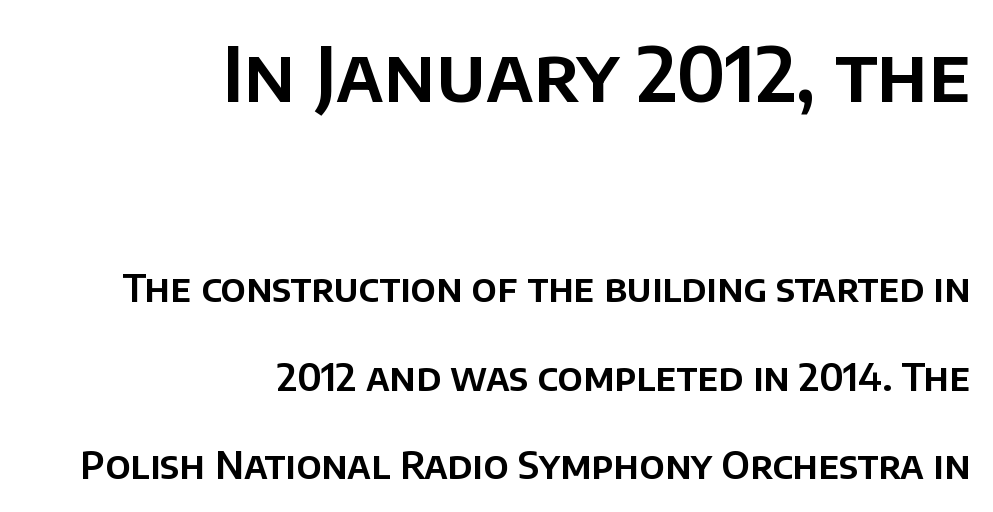
Notice the wide empty band between every row — that's loose leading. The earlier block is typeset at a bigger size than the later block. Letterform terminals end flat and unadorned throughout the passage. Do the letters lean? They stand straight. Letters rest on an invisible, unmarked baseline.
